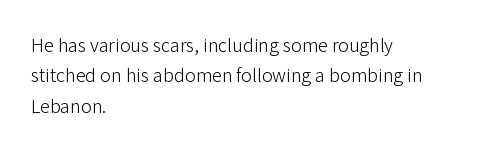
The typesetting does not lean heavy: it is not bold. Words appear dense and cohesive because spacing is normal. Every character sits straight up, as roman type does. What's the leading like? Ordinary, nothing unusual. Glance below the letters and you will spot only blank space.
